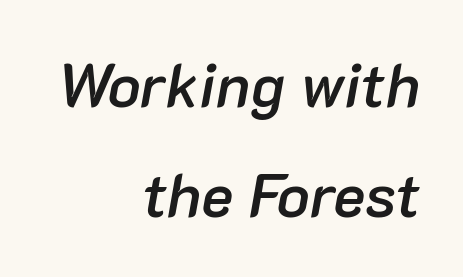
Students, this is semibold: more ink than regular, less than bold. The letters advance in unequal steps, a hallmark of proportional type. A clean baseline with only descenders dipping below it. Yep, that's italic — everything's leaning.
